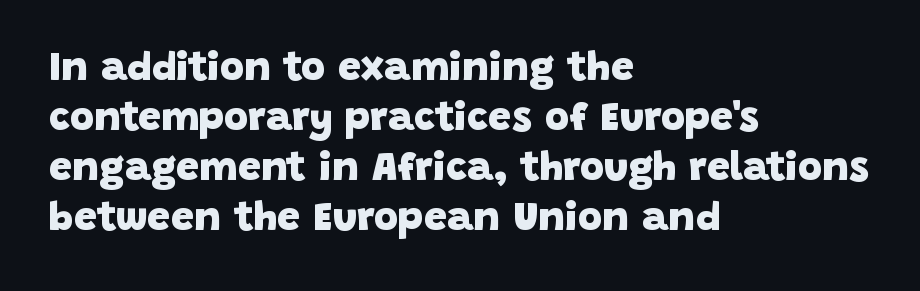
The face used here is proportionally spaced, like ordinary book or web type. The passage shown is emphatically bold. Leftover space on each line is placed entirely after the last word. The letterforms sit shoulder to shoulder at normal distance.
